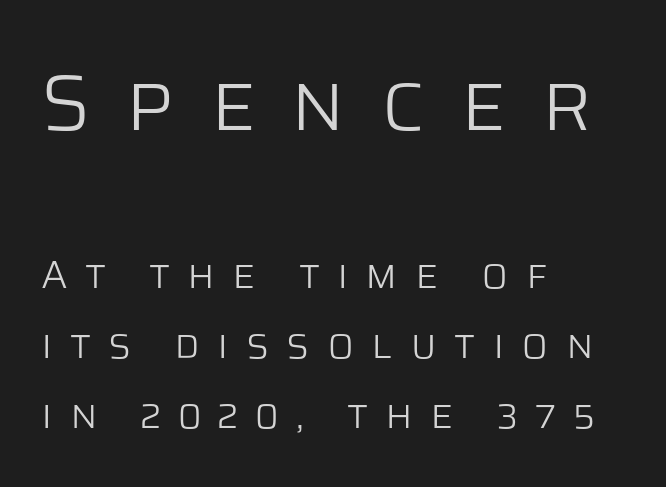
{"serif": "no", "italic": "no", "bold": "no", "weight": "light", "width": "normal", "stroke_contrast": "low", "x_height": "large", "monospaced": "no", "underline": "no", "align": "left", "line_spacing_ratio": 1.79, "letter_spacing": "wide", "letter_spacing_em": 0.44, "larger_block": "first", "size_ratio": 2.0, "glyph_px": 78}
